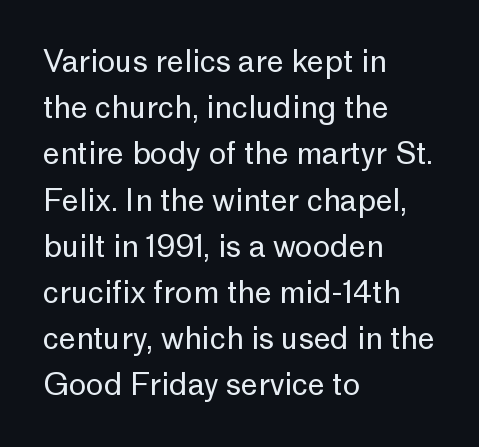
Anything drawn beneath the words? Only blank space. Letters have the restrained weight of plain body copy at most. Letter spacing: default. How would I describe the line gaps? Plain and ordinary. Left-aligned paragraph, ragged on the right.
